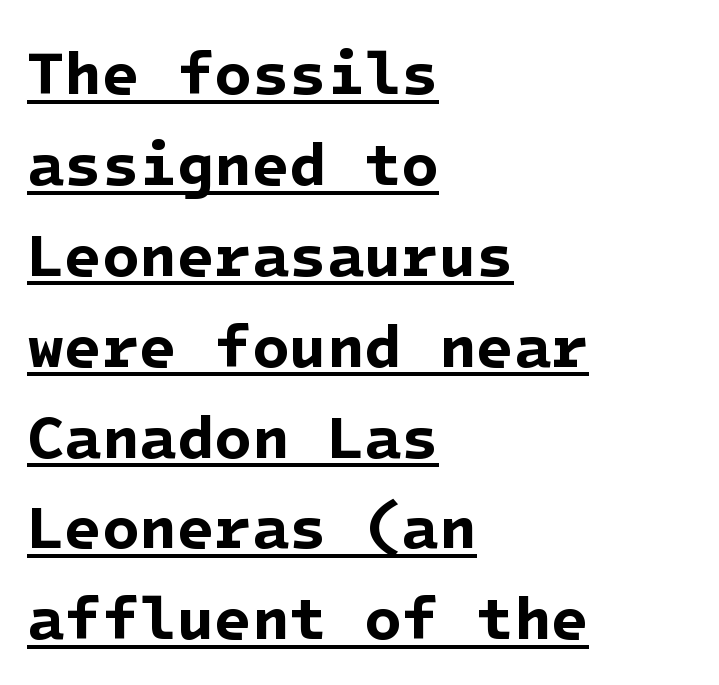
Q: Is the text bold? A: Yes.
Q: Is the typeface a serif or a sans-serif typeface? A: Sans-serif.
Q: Is the text underlined? A: Yes.
Q: How is the paragraph aligned? A: Left-aligned.
Q: Is the spacing between letters normal or unusually wide? A: Normal.
Q: Is the spacing between lines tight, normal or loose? A: Normal.
Q: Width (condensed, normal, or wide)? A: Normal.
Q: Stroke contrast? A: Low.
Q: x-height? A: Medium.
